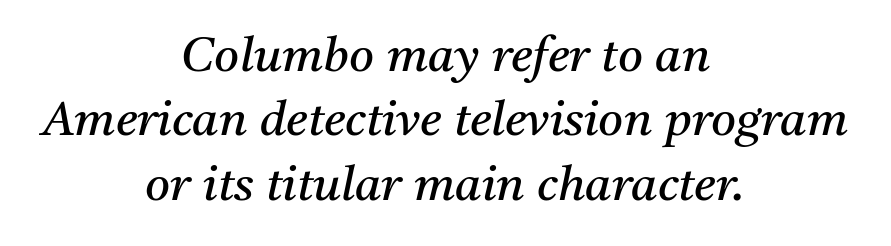
Q: Is the text bold? A: No.
Q: Is the text italic (slanted)? A: Yes, it leans right by about 11 degrees.
Q: Is the typeface a serif or a sans-serif typeface? A: Serif.
Q: Is the text underlined? A: No.
Q: How is the paragraph aligned? A: Centered.
Q: Is the spacing between letters normal or unusually wide? A: Normal.
Q: Is the spacing between lines tight, normal or loose? A: Normal.
Q: Width (condensed, normal, or wide)? A: Normal.
Q: Stroke contrast? A: Medium.
Q: x-height? A: Medium.
Q: Monospaced? A: No.
